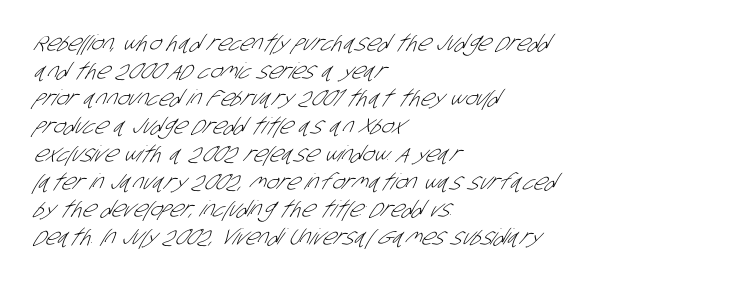
The image shows 22 px text type; set left-aligned, normal line spacing (1.26x), normal letter spacing, not underlined.
